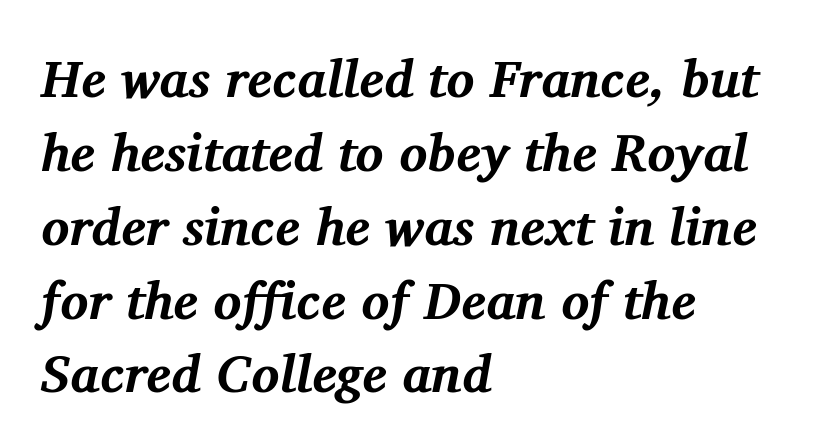
Q: Is the text bold? A: Yes.
Q: Is the text italic (slanted)? A: Yes, it leans right by about 11 degrees.
Q: Is the typeface a serif or a sans-serif typeface? A: Serif.
Q: Is the text underlined? A: No.
Q: How is the paragraph aligned? A: Left-aligned.
Q: Is the spacing between letters normal or unusually wide? A: Normal.
Q: Is the spacing between lines tight, normal or loose? A: Normal.
Q: Width (condensed, normal, or wide)? A: Normal.
Q: Stroke contrast? A: Medium.
Q: x-height? A: Medium.
Q: Monospaced? A: No.
